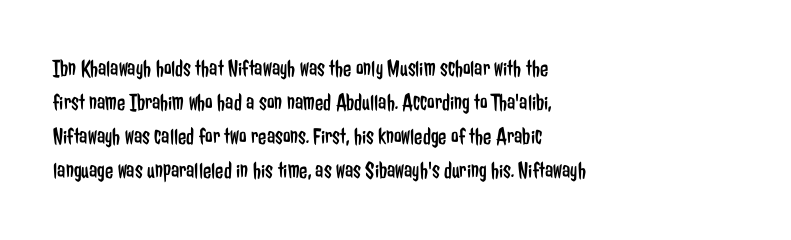
Just letters on the line, the space beneath them empty. The lines sit at an ordinary, default distance from one another. Reading down the block, your eye returns to a fixed left position each line. Think standard paragraph weight, or any step lighter than that.
